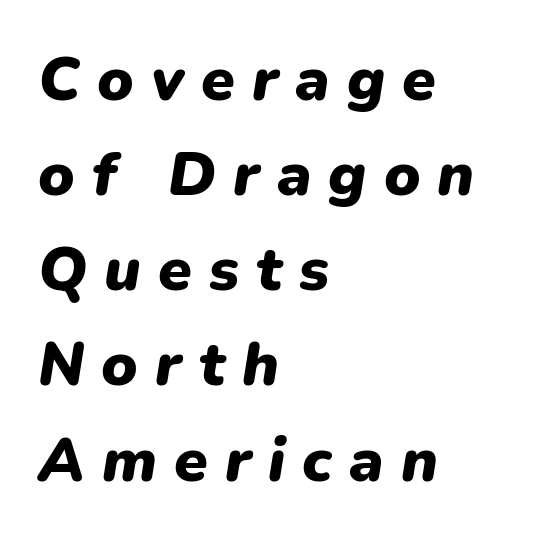
The image shows 61 px heavy type, italic (leaning right); set left-aligned, normal line spacing (1.56x), unusually wide letter spacing (+0.28 em), not underlined; low stroke contrast and a medium x-height.
